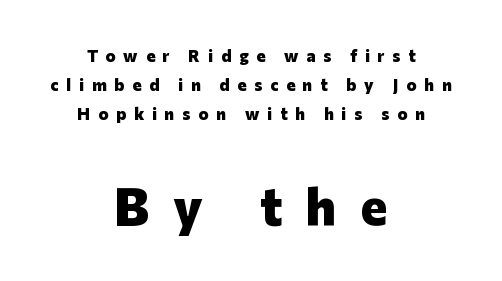
Q: Is the text bold? A: Yes.
Q: Is the text italic (slanted)? A: No, it is upright.
Q: Is the typeface a serif or a sans-serif typeface? A: Sans-serif.
Q: Is the text underlined? A: No.
Q: How is the paragraph aligned? A: Centered.
Q: Is the spacing between letters normal or unusually wide? A: Unusually wide.
Q: Which block of text is set in a larger size, the first (top) or the second (bottom)? A: The second (bottom) one.
Q: Width (condensed, normal, or wide)? A: Normal.
Q: Stroke contrast? A: Low.
Q: x-height? A: Medium.
Q: Monospaced? A: No.
